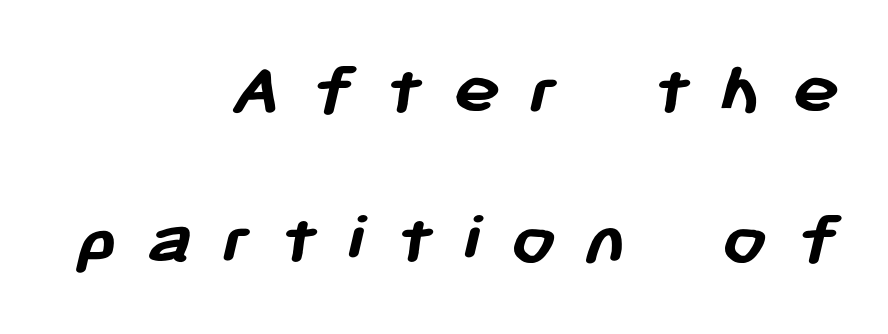
Tracking value appears strongly positive — letters spread wide. Proportional: the letters do not fall into vertical columns. All the whitespace from short lines collects on the left. Regarding serifs, this sample does without them. This rendering features lettering with no underline.
